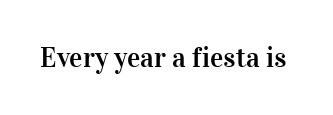
Q: Is the text italic (slanted)? A: No, it is upright.
Q: Is the typeface a serif or a sans-serif typeface? A: Serif.
Q: Is the text underlined? A: No.
Q: Is the spacing between letters normal or unusually wide? A: Normal.
Q: Width (condensed, normal, or wide)? A: Normal.
Q: Stroke contrast? A: High.
Q: x-height? A: Medium.
Q: Monospaced? A: No.
